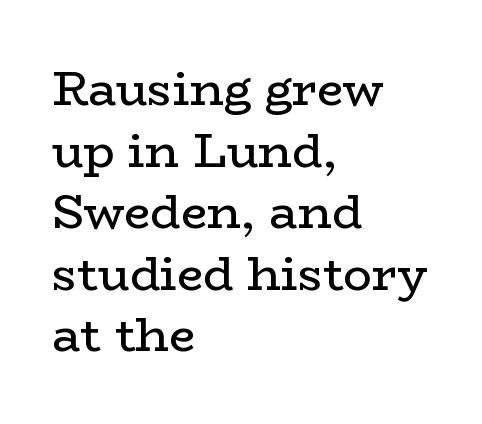
Q: Is the text bold? A: No.
Q: Is the text italic (slanted)? A: No, it is upright.
Q: Is the typeface a serif or a sans-serif typeface? A: Serif.
Q: Is the text underlined? A: No.
Q: How is the paragraph aligned? A: Left-aligned.
Q: Is the spacing between letters normal or unusually wide? A: Normal.
Q: Is the spacing between lines tight, normal or loose? A: Normal.
Q: Width (condensed, normal, or wide)? A: Wide.
Q: Stroke contrast? A: Low.
Q: x-height? A: Medium.
Q: Monospaced? A: No.
